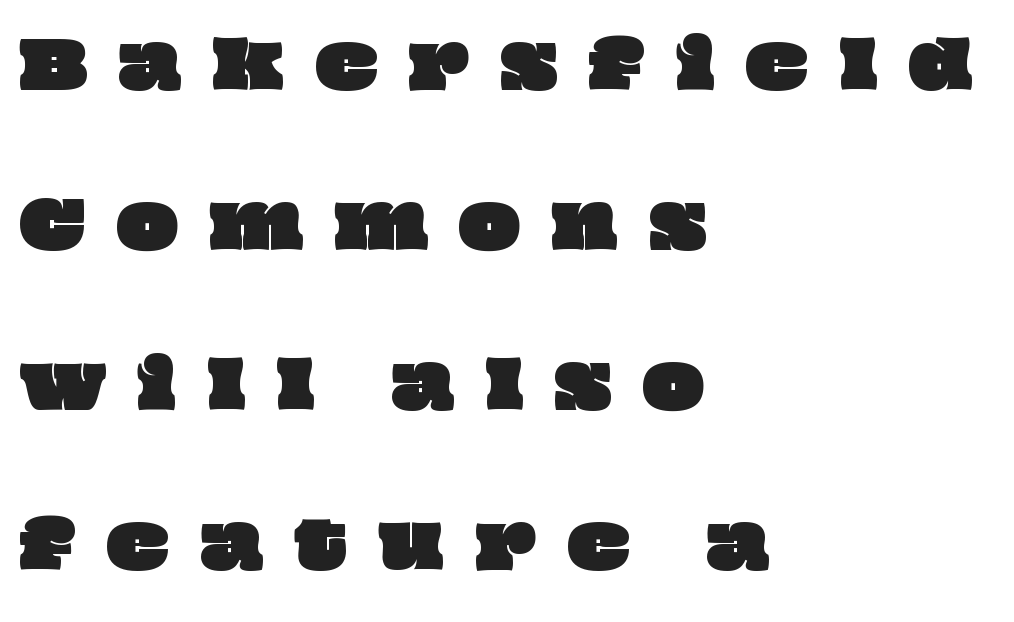
Q: Is the text underlined? A: No.
Q: How is the paragraph aligned? A: Left-aligned.
Q: Is the spacing between letters normal or unusually wide? A: Unusually wide.
Q: Is the spacing between lines tight, normal or loose? A: Loose.
Q: Width (condensed, normal, or wide)? A: Wide.
Q: Stroke contrast? A: Low.
Q: x-height? A: Large.
Q: Monospaced? A: No.
